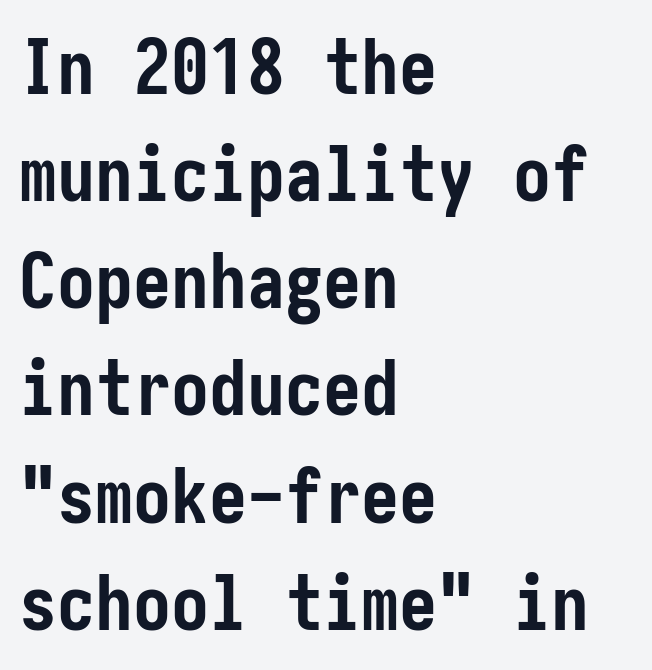
{"serif": "no", "italic": "no", "bold": "yes", "weight": "semibold", "width": "condensed", "stroke_contrast": "low", "x_height": "medium", "underline": "no", "align": "left", "line_spacing": "normal", "line_spacing_ratio": 1.41, "letter_spacing": "normal", "letter_spacing_em": 0.0, "glyph_px": 76}
